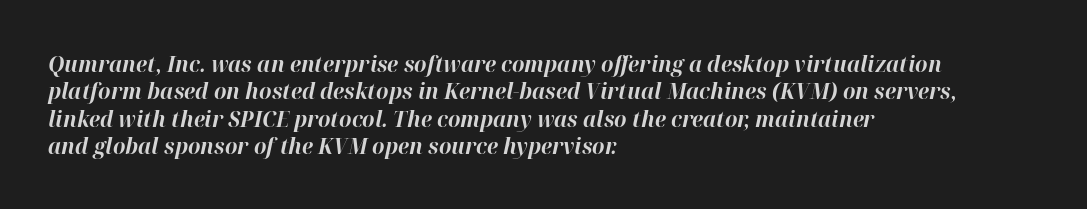
The image shows 22 px bold type, italic (leaning right); set left-aligned, line spacing 1.24x, normal letter spacing, not underlined.
